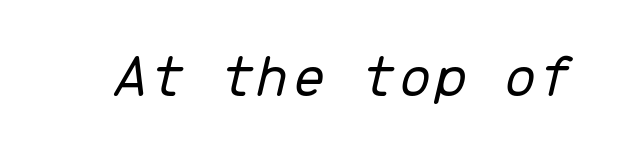
The gap between lines stays unmarked. The letterforms sit shoulder to shoulder at normal distance. You could count columns in this text — the font is strictly monospaced. The passage shown leans; its letterforms are oblique. The typeface has the unassuming heft of standard copy or less.
